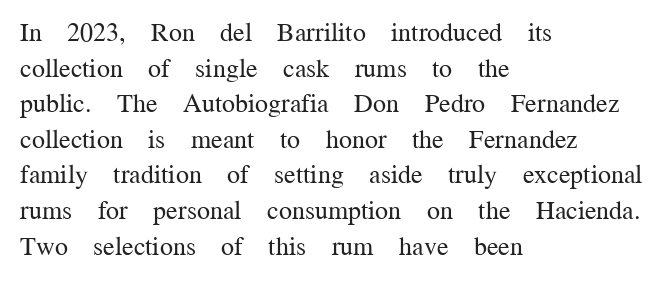
The line texture is even and compact thanks to regular tracking. Honestly, the row spacing looks completely unremarkable. Every row of glyphs begins at an identical x-position on the left. The letters stand straight up with perfectly vertical stems. Stroke thickness stays within the range of a standard reading face or lighter. Unmarked baselines from the first word to the last.
